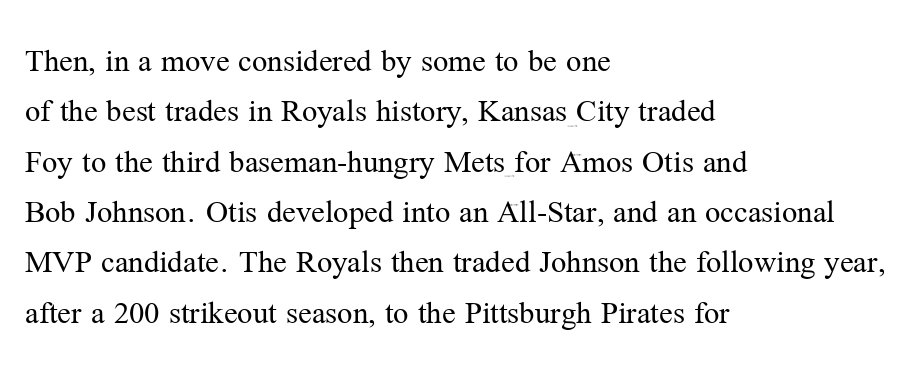
The image shows 34 px regular-weight serif type, upright; set left-aligned, normal line spacing (1.48x), normal letter spacing, not underlined; medium stroke contrast and a medium x-height.
